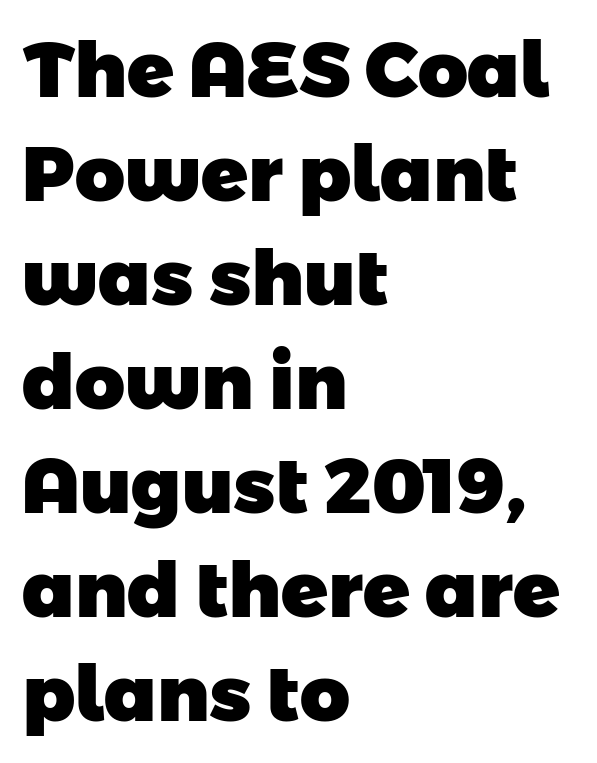
{"serif": "no", "bold": "yes", "weight": "heavy", "width": "normal", "stroke_contrast": "low", "x_height": "medium", "monospaced": "no", "underline": "no", "align": "left", "line_spacing": "normal", "line_spacing_ratio": 1.35, "letter_spacing": "normal", "letter_spacing_em": 0.0, "glyph_px": 77}
